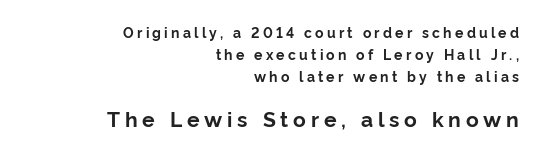
Q: Is the text bold? A: Yes.
Q: Is the text italic (slanted)? A: No, it is upright.
Q: Is the text underlined? A: No.
Q: How is the paragraph aligned? A: Right-aligned.
Q: Is the spacing between letters normal or unusually wide? A: Unusually wide.
Q: Is the spacing between lines tight, normal or loose? A: Normal.
Q: Which block of text is set in a larger size, the first (top) or the second (bottom)? A: The second (bottom) one.
